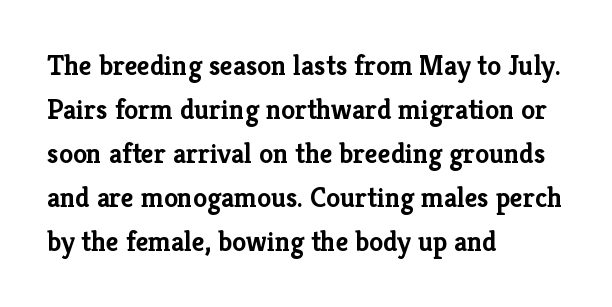
Q: Is the text bold? A: Yes.
Q: Is the text italic (slanted)? A: No, it is upright.
Q: Is the typeface a serif or a sans-serif typeface? A: Serif.
Q: Is the text underlined? A: No.
Q: How is the paragraph aligned? A: Left-aligned.
Q: Is the spacing between letters normal or unusually wide? A: Normal.
Q: Is the spacing between lines tight, normal or loose? A: Normal.
Q: Width (condensed, normal, or wide)? A: Normal.
Q: Stroke contrast? A: Low.
Q: x-height? A: Medium.
Q: Monospaced? A: No.
